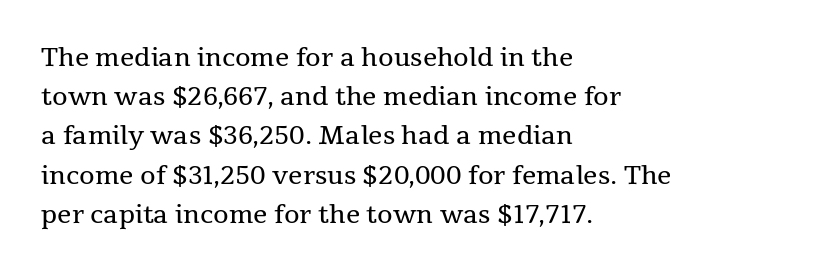
The image shows 25 px text type, upright; set left-aligned, normal line spacing (1.57x), normal letter spacing, not underlined.
